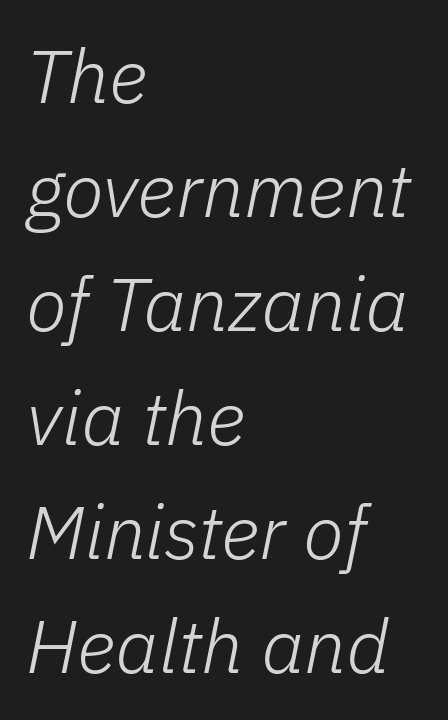
When letters slant like this, we call the style italic. Glyph-to-glyph distance matches everyday printed text. Horizontally, the lines are justified to the leading edge only. You could not count columns in this text — the font is proportionally spaced. Leading: standard.
